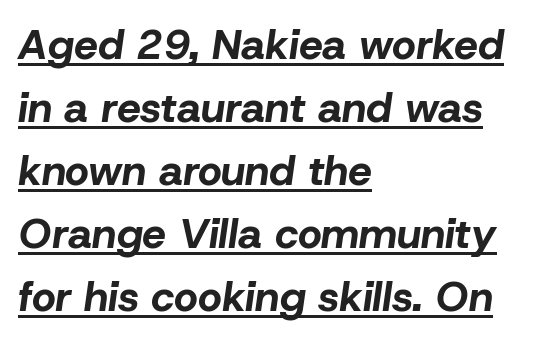
{"italic": "yes", "lean": "right", "slant_degrees": 8, "bold": "yes", "weight": "bold", "width": "normal", "stroke_contrast": "low", "x_height": "medium", "monospaced": "no", "underline": "yes", "align": "left", "line_spacing": "normal", "line_spacing_ratio": 1.5, "letter_spacing": "normal", "letter_spacing_em": 0.0, "glyph_px": 42}
